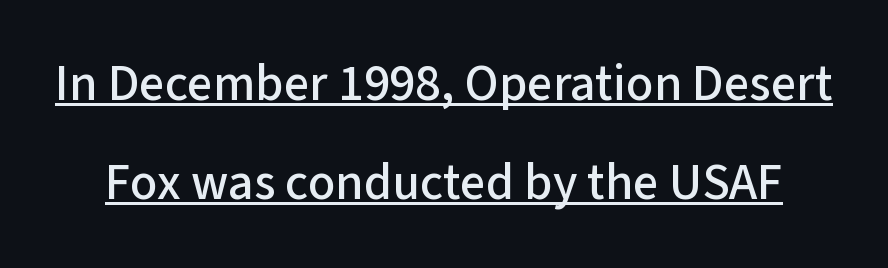
The image shows 51 px sans-serif type, upright; set loose line spacing (1.95x), normal letter spacing, underlined; low stroke contrast and a medium x-height.
